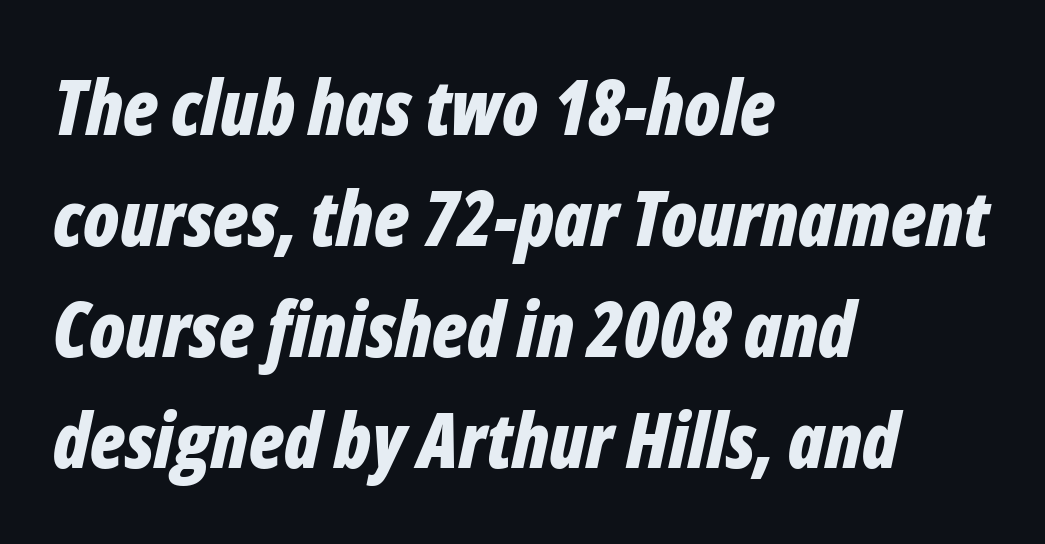
The image shows 76 px bold, condensed type, italic (leaning right); set left-aligned, normal line spacing (1.46x), normal letter spacing, not underlined; low stroke contrast and a medium x-height.
